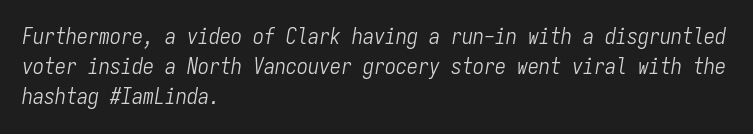
The image shows 22 px text type, italic (leaning right); set left-aligned, normal line spacing (1.37x), normal letter spacing, not underlined.
